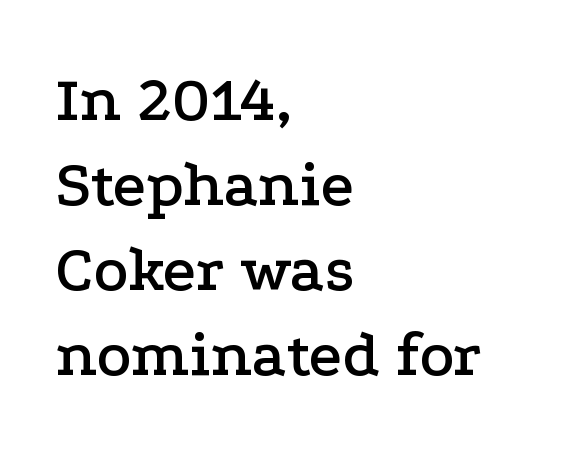
Ordinary non-slanted type is in use. The space beneath each line is pristine and unruled. Does the type have serifs? Yes, each stem ends in a small foot. Tracking here is standard; glyphs follow each other at the usual distance. The paragraph shown leans on its left margin. Whoever set this chose a conventional vertical rhythm.
